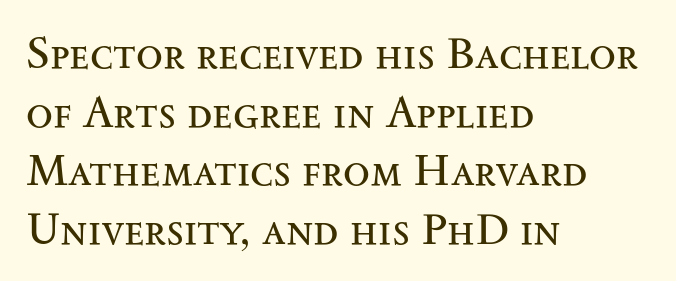
{"serif": "yes", "italic": "no", "bold": "no", "weight": "regular", "width": "wide", "stroke_contrast": "medium", "x_height": "small", "monospaced": "no", "underline": "no", "align": "left", "line_spacing": "normal", "line_spacing_ratio": 1.33, "letter_spacing": "normal", "letter_spacing_em": 0.0, "glyph_px": 44}
